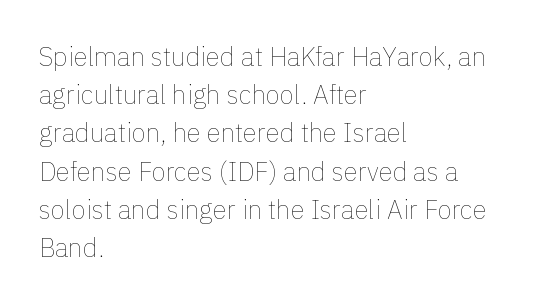
The vertical gap from one line to the next is medium. Quick note: underline off. The characters are drawn with everyday or finer stroke widths. A typesetter would mark this as roman, not italic. Caption: multi-line text, flush left, ragged right.
